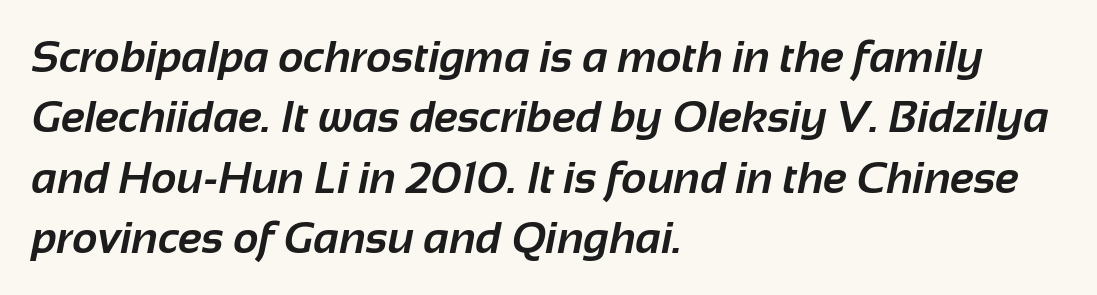
This sample has the flowing, uneven cadence of proportional lettering. The strip under each line holds only bare page. These lines are set flush left with a ragged right edge. Characters follow at the spacing the type designer built in. Honestly, the row spacing looks completely unremarkable.
